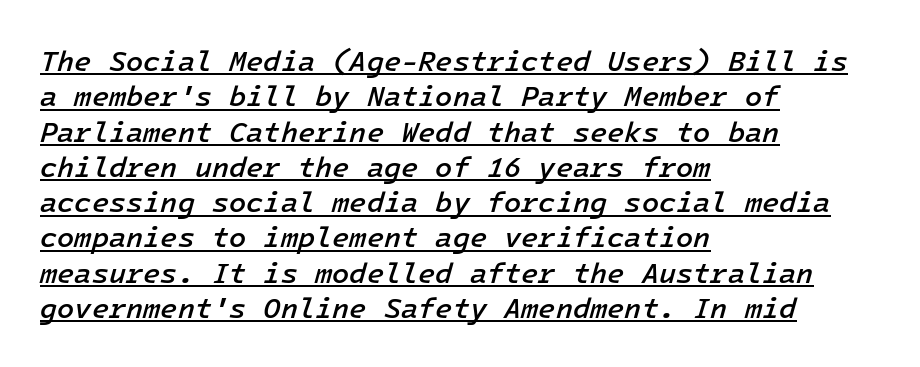
Q: Is the text bold? A: Semi-bold.
Q: Is the text italic (slanted)? A: Yes, it leans right by about 16 degrees.
Q: Is the text underlined? A: Yes.
Q: How is the paragraph aligned? A: Left-aligned.
Q: Is the spacing between letters normal or unusually wide? A: Normal.
Q: Is the spacing between lines tight, normal or loose? A: Normal.
Q: Width (condensed, normal, or wide)? A: Normal.
Q: Stroke contrast? A: Low.
Q: x-height? A: Medium.
